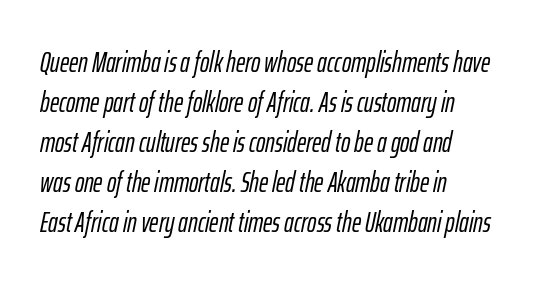
{"italic": "yes", "lean": "right", "slant_degrees": 12, "width": "condensed", "stroke_contrast": "low", "x_height": "medium", "monospaced": "no", "underline": "no", "align": "left", "line_spacing": "normal", "line_spacing_ratio": 1.43, "letter_spacing": "normal", "letter_spacing_em": 0.0, "glyph_px": 28}
